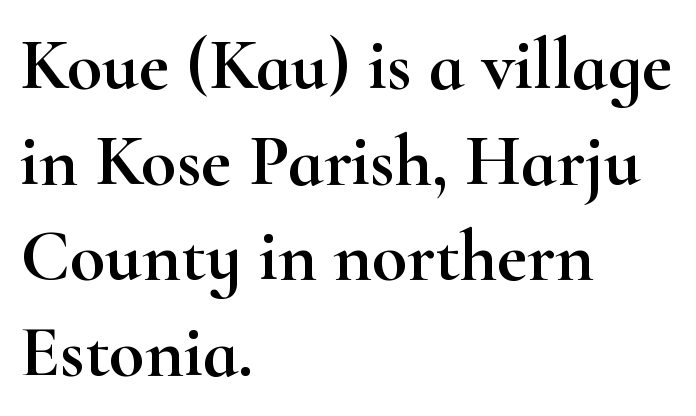
{"serif": "yes", "italic": "no", "width": "wide", "stroke_contrast": "high", "x_height": "small", "monospaced": "no", "underline": "no", "align": "left", "line_spacing": "normal", "line_spacing_ratio": 1.31, "letter_spacing": "normal", "letter_spacing_em": 0.0, "glyph_px": 73}
